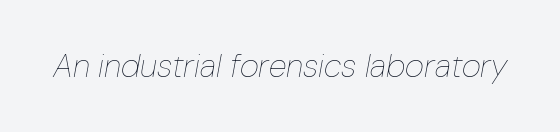
Q: Is the text bold? A: No.
Q: Is the text italic (slanted)? A: Yes, it leans right by about 10 degrees.
Q: Is the text underlined? A: No.
Q: Is the spacing between letters normal or unusually wide? A: Normal.
Q: Width (condensed, normal, or wide)? A: Condensed.
Q: Stroke contrast? A: Low.
Q: x-height? A: Medium.
Q: Monospaced? A: No.
